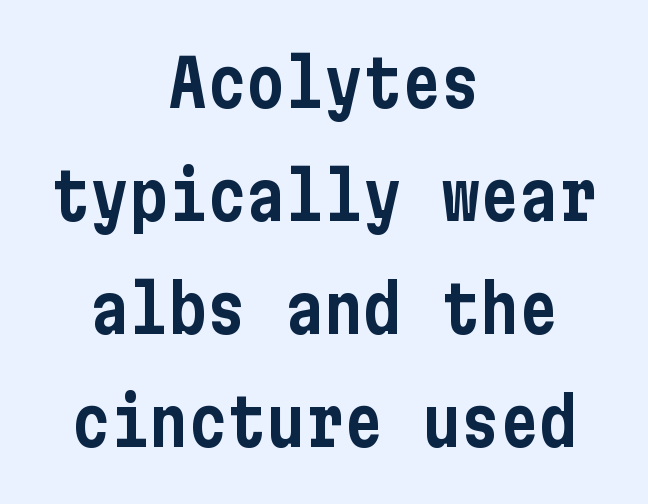
Posture: vertical. The space beneath each line is pristine and unruled. Characters follow at the spacing the type designer built in. Nothing sits at the stroke ends, so this counts as sans-serif.
